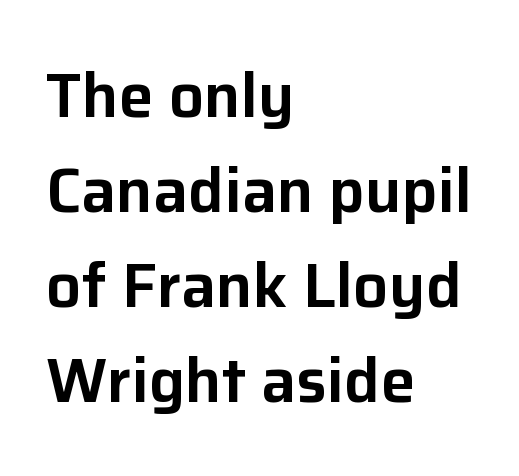
Which margin do the lines hug? The left one — the right edge is uneven. Does the leading feel generous? No, just average. Style check: upright. Font category for this specimen: sans-serif. The rendering uses natural spacing where letterforms have individual widths. The face used here is rendered with its standard letterfit.
